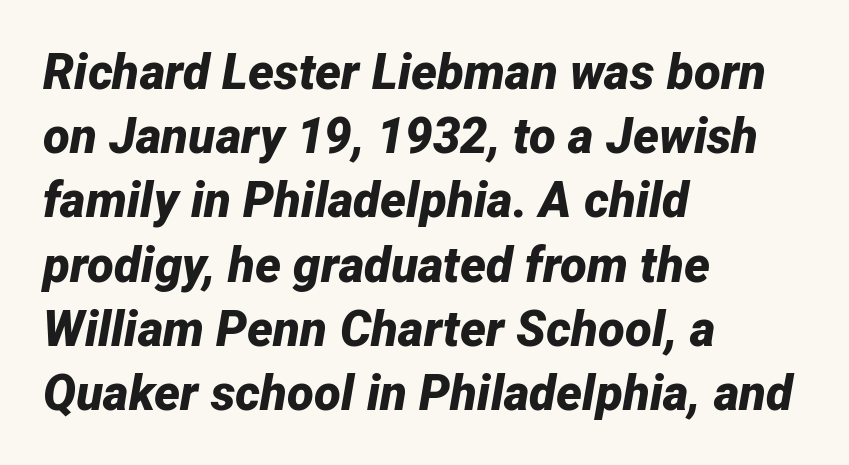
The image shows 49 px bold type, italic (leaning right); set left-aligned, normal line spacing (1.31x), normal letter spacing, not underlined; low stroke contrast and a medium x-height.
